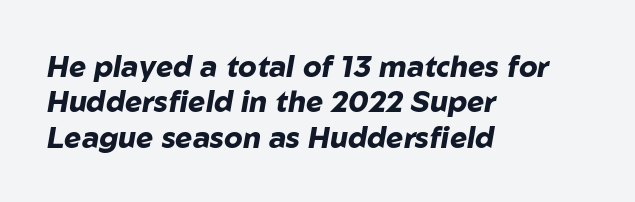
The image shows 29 px heavy type, italic (leaning right); set left-aligned, line spacing 1.22x, normal letter spacing, not underlined; low stroke contrast and a medium x-height.
